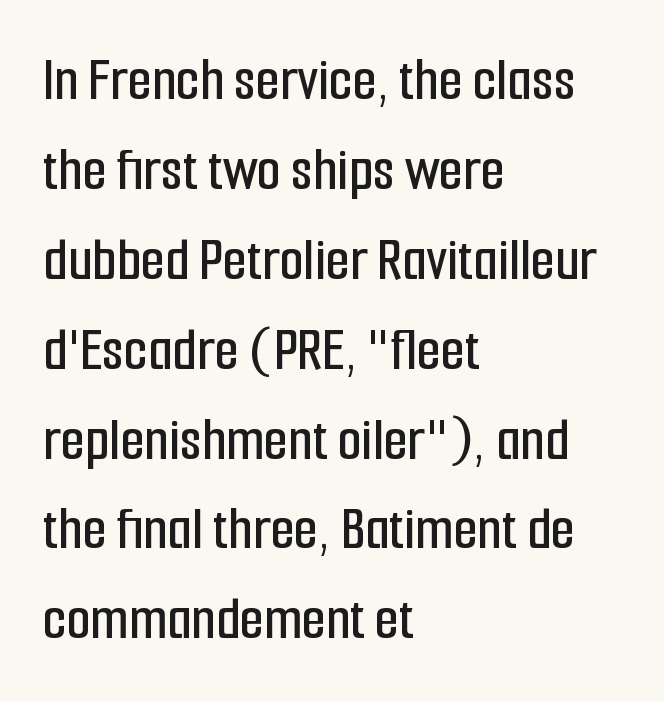
Reading down the column, the eye jumps a familiar distance to each next line. Here the designer chose a conventional face with non-uniform glyph widths. In terms of letterform style, serifs are entirely absent. Tracking value appears to be zero — textbook default spacing. If you drew a line through each stem, it would be perfectly vertical. This rendering features lettering with no underline.
